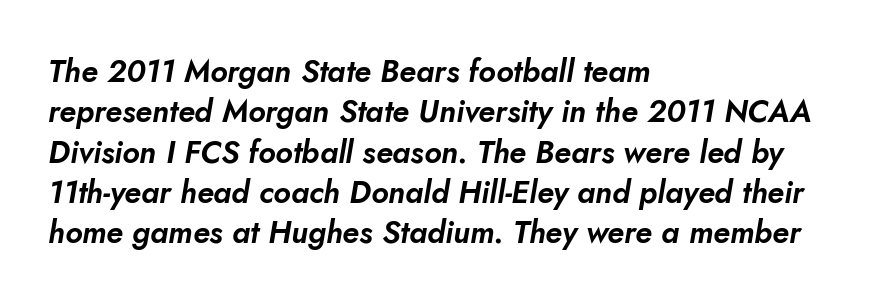
The image shows 31 px text type, italic (leaning right); set left-aligned, normal line spacing (1.3x), normal letter spacing, not underlined; low stroke contrast and a small x-height.
